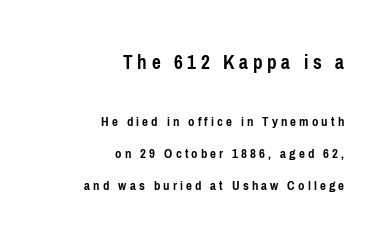
Q: Is the text bold? A: Yes.
Q: Is the text italic (slanted)? A: No, it is upright.
Q: Is the text underlined? A: No.
Q: How is the paragraph aligned? A: Right-aligned.
Q: Is the spacing between letters normal or unusually wide? A: Unusually wide.
Q: Is the spacing between lines tight, normal or loose? A: Loose.
Q: Which block of text is set in a larger size, the first (top) or the second (bottom)? A: The first (top) one.
